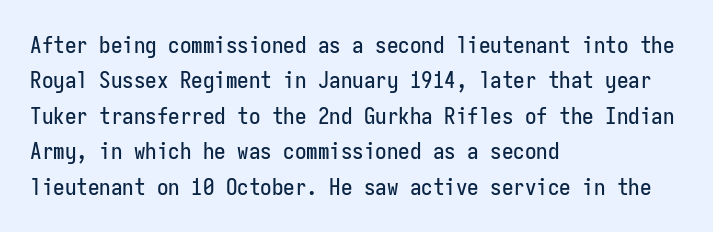
The image shows 23 px text type, upright; set left-aligned, normal line spacing (1.54x), normal letter spacing, not underlined.
